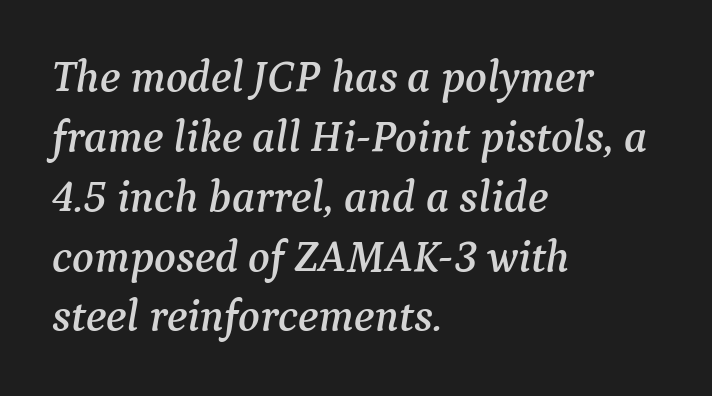
Q: Is the text italic (slanted)? A: Yes, it leans right by about 9 degrees.
Q: Is the typeface a serif or a sans-serif typeface? A: Serif.
Q: Is the text underlined? A: No.
Q: How is the paragraph aligned? A: Left-aligned.
Q: Is the spacing between letters normal or unusually wide? A: Normal.
Q: Is the spacing between lines tight, normal or loose? A: Normal.
Q: Width (condensed, normal, or wide)? A: Normal.
Q: Stroke contrast? A: Medium.
Q: x-height? A: Medium.
Q: Monospaced? A: No.
